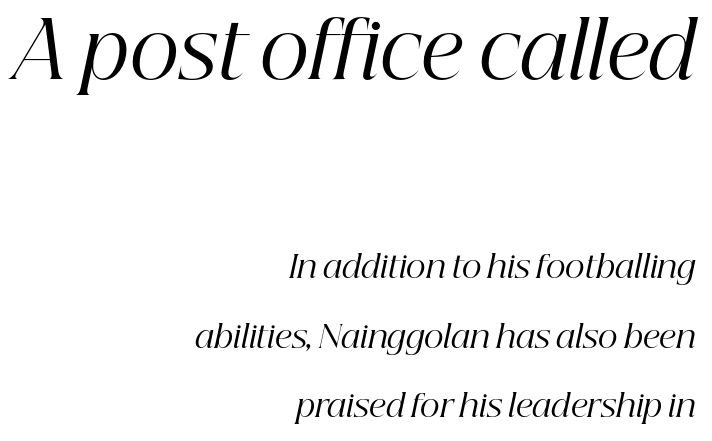
The image shows 78 px regular-weight serif type, italic (leaning right); set right-aligned, loose line spacing (2.24x), normal letter spacing, not underlined; the first (top) block is 2.52x larger; high stroke contrast and a medium x-height.
